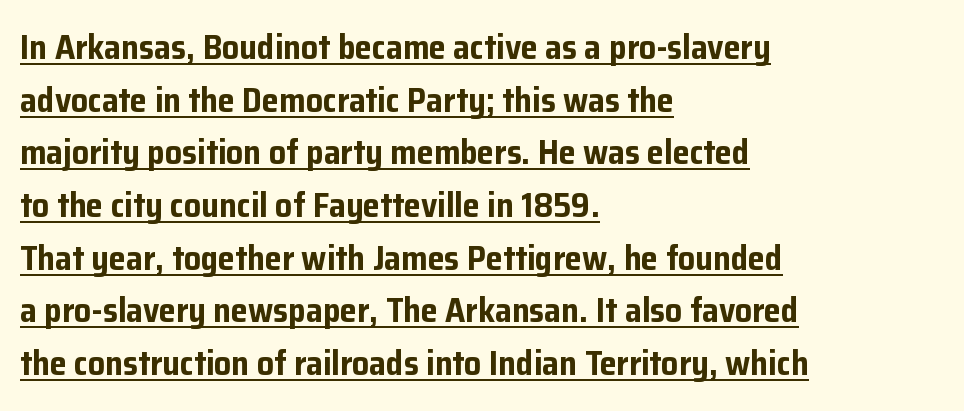
{"serif": "no", "italic": "no", "bold": "yes", "weight": "bold", "width": "normal", "stroke_contrast": "low", "x_height": "medium", "monospaced": "no", "underline": "yes", "align": "left", "line_spacing": "normal", "line_spacing_ratio": 1.55, "letter_spacing": "normal", "letter_spacing_em": 0.0, "glyph_px": 34}
